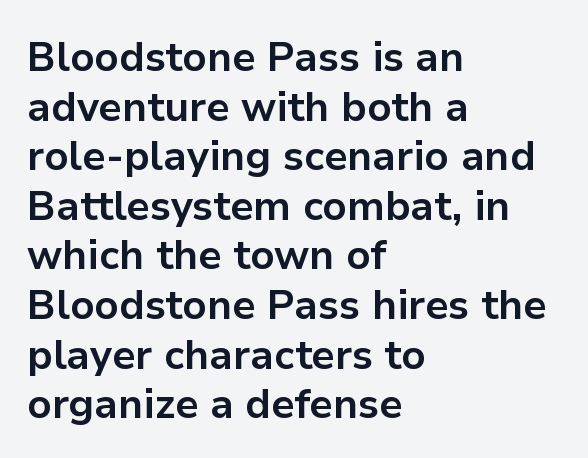
Glance below the letters and you will spot only blank space. Weight check: bold — yes, fully. The characters display no serif detailing; their extremities are plain. Alignment: flush left. A typesetter would call this proportional, since set widths differ per character. The horizontal fit of the characters is conventional and even.
